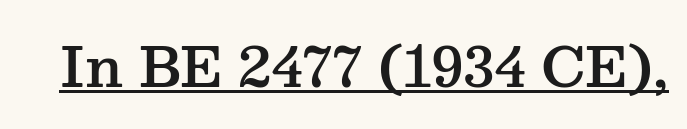
Q: Is the text italic (slanted)? A: No, it is upright.
Q: Is the typeface a serif or a sans-serif typeface? A: Serif.
Q: Is the text underlined? A: Yes.
Q: Is the spacing between letters normal or unusually wide? A: Normal.
Q: Width (condensed, normal, or wide)? A: Wide.
Q: Stroke contrast? A: Medium.
Q: x-height? A: Medium.
Q: Monospaced? A: No.
